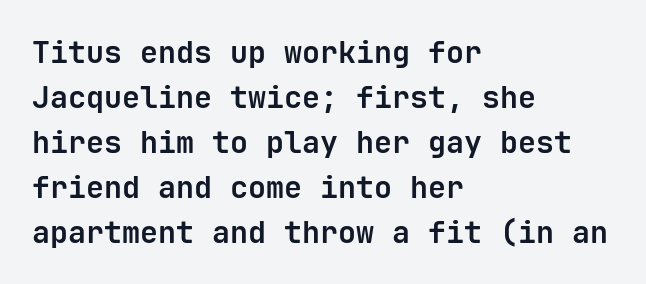
Q: Is the text bold? A: Yes.
Q: Is the text italic (slanted)? A: No, it is upright.
Q: Is the typeface a serif or a sans-serif typeface? A: Sans-serif.
Q: Is the text underlined? A: No.
Q: How is the paragraph aligned? A: Left-aligned.
Q: Is the spacing between letters normal or unusually wide? A: Normal.
Q: Is the spacing between lines tight, normal or loose? A: Normal.
Q: Width (condensed, normal, or wide)? A: Normal.
Q: Stroke contrast? A: Low.
Q: x-height? A: Medium.
Q: Monospaced? A: Yes.
